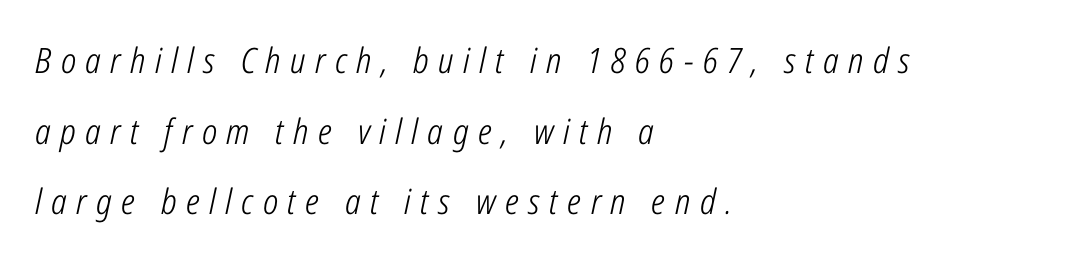
Q: Is the text bold? A: No.
Q: Is the text italic (slanted)? A: Yes, it leans right by about 12 degrees.
Q: Is the text underlined? A: No.
Q: How is the paragraph aligned? A: Left-aligned.
Q: Is the spacing between letters normal or unusually wide? A: Unusually wide.
Q: Is the spacing between lines tight, normal or loose? A: Loose.
Q: Width (condensed, normal, or wide)? A: Condensed.
Q: Stroke contrast? A: Low.
Q: x-height? A: Medium.
Q: Monospaced? A: No.
